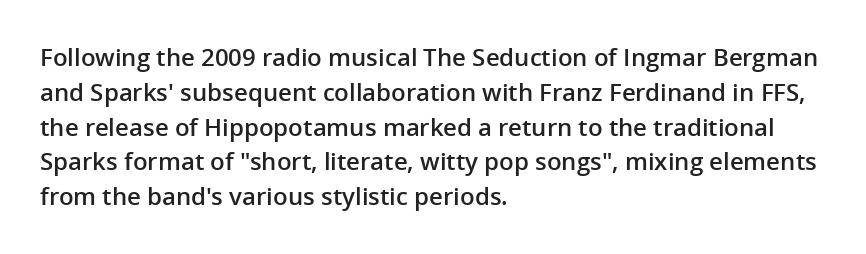
Notice how descenders clear the ascenders below comfortably — that's standard leading. It's the straight-up-and-down kind of type. Horizontally, the lines are justified to the leading edge only. Is the letter spacing exaggerated? No — it looks like the ordinary default. Semibold letterforms, between regular and bold.
